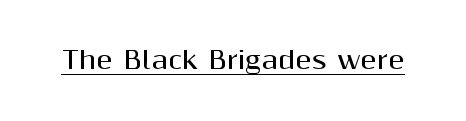
{"italic": "no", "bold": "yes", "underline": "yes", "letter_spacing": "normal", "letter_spacing_em": 0.0, "glyph_px": 24}
